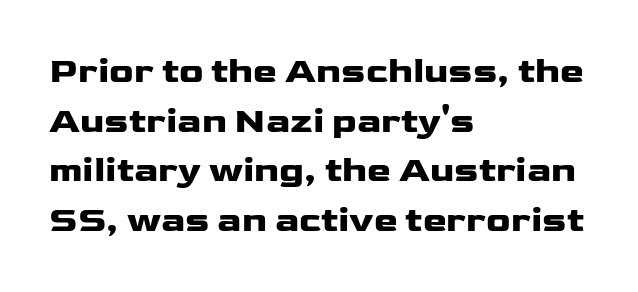
{"serif": "no", "italic": "no", "bold": "yes", "weight": "heavy", "width": "wide", "stroke_contrast": "low", "x_height": "medium", "monospaced": "no", "underline": "no", "align": "left", "line_spacing": "normal", "line_spacing_ratio": 1.38, "letter_spacing": "normal", "letter_spacing_em": 0.0, "glyph_px": 36}
